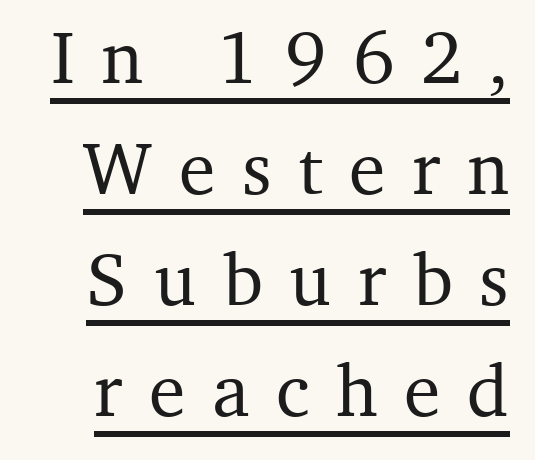
Q: Is the text italic (slanted)? A: No, it is upright.
Q: Is the typeface a serif or a sans-serif typeface? A: Serif.
Q: Is the text underlined? A: Yes.
Q: Is the spacing between letters normal or unusually wide? A: Unusually wide.
Q: Is the spacing between lines tight, normal or loose? A: Normal.
Q: Width (condensed, normal, or wide)? A: Normal.
Q: Stroke contrast? A: Medium.
Q: x-height? A: Medium.
Q: Monospaced? A: No.
